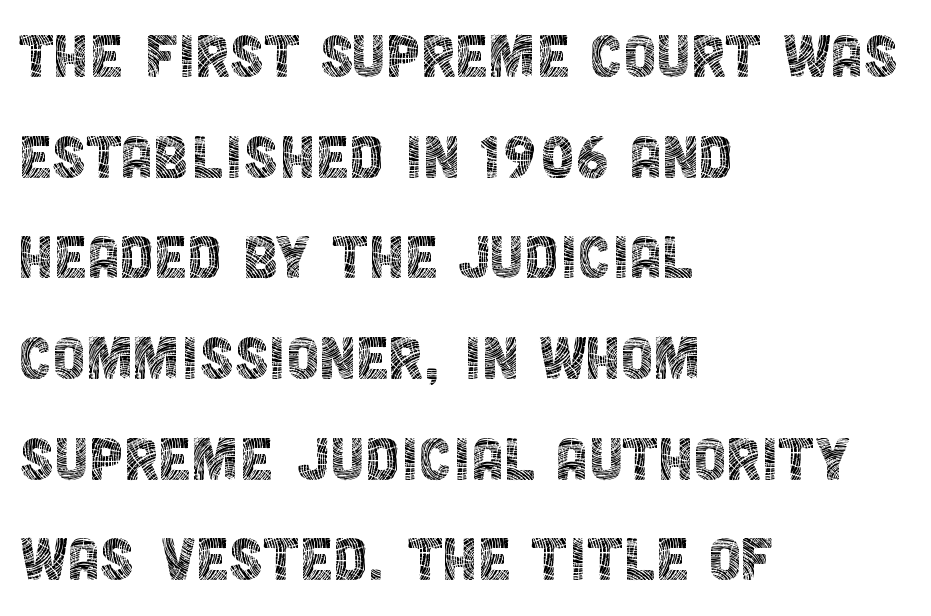
The image shows 74 px thin, condensed sans-serif type, upright; set left-aligned, normal line spacing (1.36x), normal letter spacing, not underlined; a large x-height.
